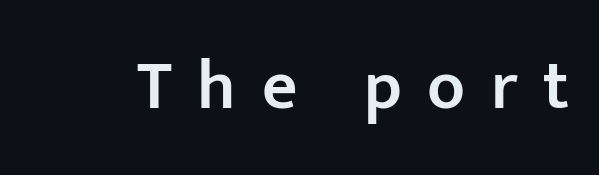
{"serif": "no", "italic": "no", "bold": "semi", "weight": "semibold", "width": "normal", "stroke_contrast": "low", "x_height": "medium", "monospaced": "no", "underline": "no", "letter_spacing": "wide", "letter_spacing_em": 0.37, "glyph_px": 69}
